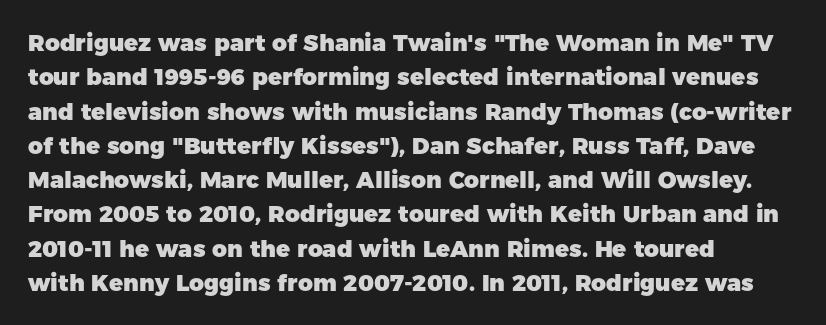
Q: Is the text bold? A: Yes.
Q: Is the text italic (slanted)? A: No, it is upright.
Q: Is the text underlined? A: No.
Q: How is the paragraph aligned? A: Left-aligned.
Q: Is the spacing between letters normal or unusually wide? A: Normal.
Q: Is the spacing between lines tight, normal or loose? A: Normal.
